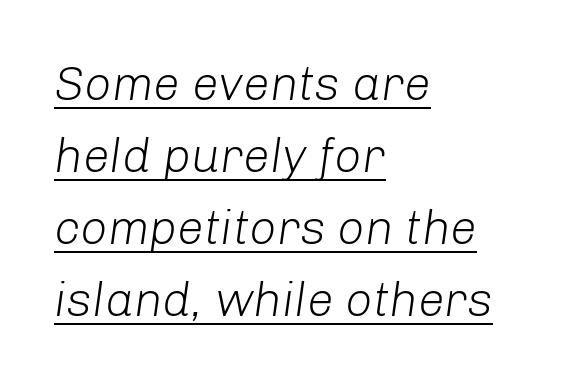
{"italic": "yes", "lean": "right", "slant_degrees": 8, "bold": "no", "weight": "light", "width": "normal", "stroke_contrast": "low", "x_height": "medium", "monospaced": "no", "underline": "yes", "align": "left", "line_spacing": "normal", "line_spacing_ratio": 1.5, "letter_spacing": "normal", "letter_spacing_em": 0.0, "glyph_px": 48}
